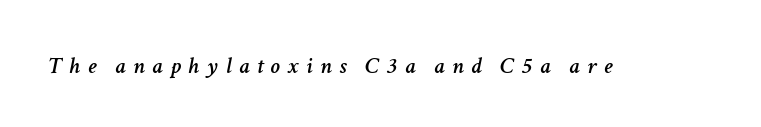
Q: Is the text italic (slanted)? A: Yes, it leans right by about 11 degrees.
Q: Is the text underlined? A: No.
Q: Is the spacing between letters normal or unusually wide? A: Unusually wide.
